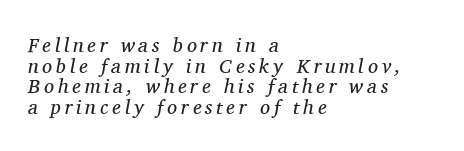
Q: Is the text bold? A: No.
Q: Is the text italic (slanted)? A: Yes, it leans right by about 11 degrees.
Q: Is the text underlined? A: No.
Q: How is the paragraph aligned? A: Left-aligned.
Q: Is the spacing between lines tight, normal or loose? A: Tight.
